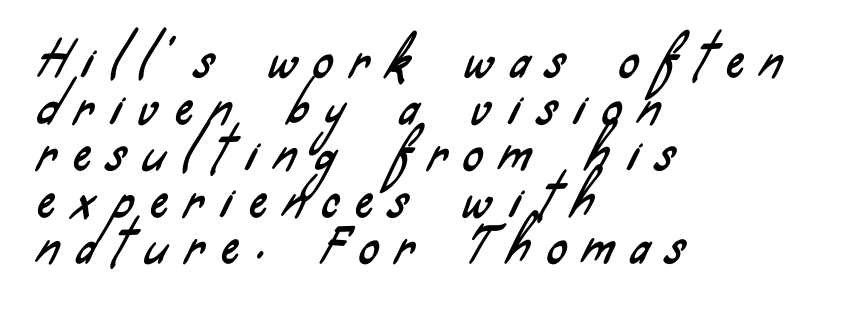
The image shows 48 px condensed sans-serif type; set left-aligned, tight line spacing (0.97x), unusually wide letter spacing (+0.37 em), not underlined; low stroke contrast and a small x-height.
